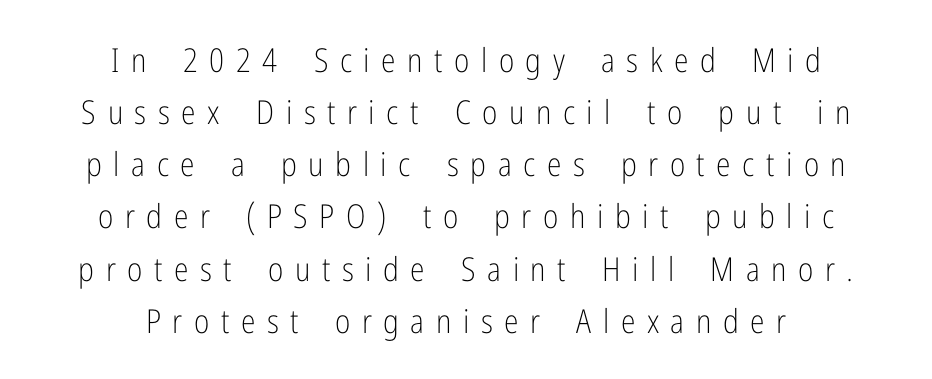
The image shows 33 px light, condensed sans-serif type, upright; set centered, normal line spacing (1.58x), unusually wide letter spacing (+0.35 em), not underlined; low stroke contrast and a medium x-height.
